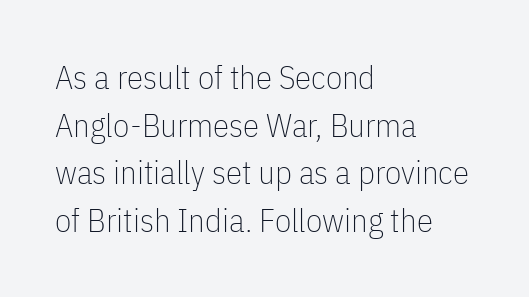
Is the type heavy? It reads as light-to-regular instead. Is there any slant? The stems are plumb. Summary of vertical rhythm: regular, with standard interline spacing. Any mark beneath the type? The region is blank. In terms of letterform style, serifs are entirely absent.
